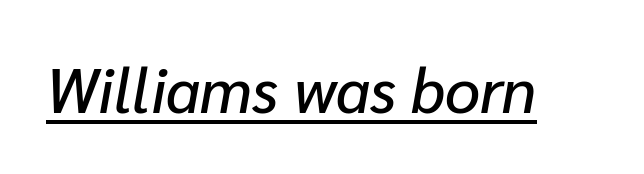
Q: Is the text italic (slanted)? A: Yes, it leans right by about 10 degrees.
Q: Is the text underlined? A: Yes.
Q: Is the spacing between letters normal or unusually wide? A: Normal.
Q: Width (condensed, normal, or wide)? A: Normal.
Q: Stroke contrast? A: Low.
Q: x-height? A: Medium.
Q: Monospaced? A: No.
